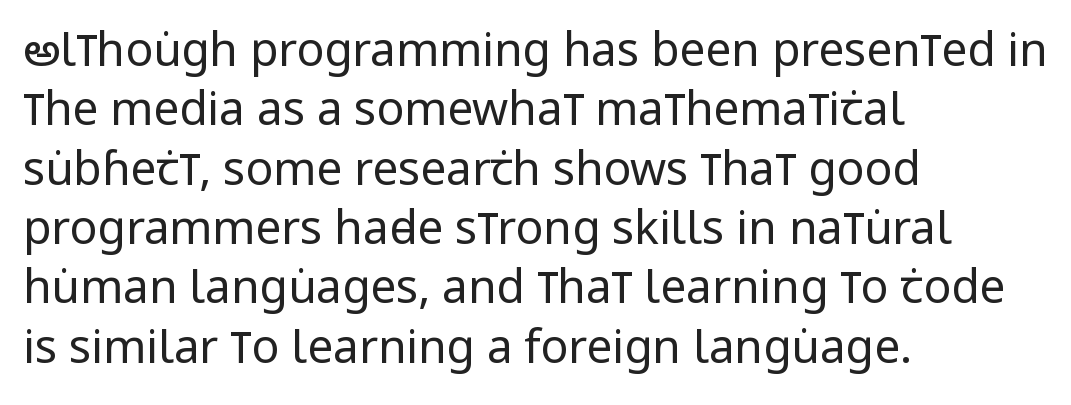
Leading matches the norm, producing a regular column. The letters stand straight up with perfectly vertical stems. No letter is thick-stroked: the sample isn't bold. Only glyphs here, with clear space below each row. There is no visible air inserted between adjacent glyphs.
